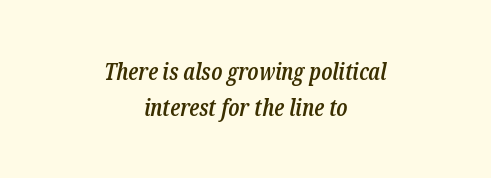
{"italic": "yes", "lean": "right", "slant_degrees": 12, "bold": "semi", "underline": "no", "align": "center", "line_spacing": "normal", "line_spacing_ratio": 1.55, "letter_spacing": "normal", "letter_spacing_em": 0.0, "glyph_px": 23}
